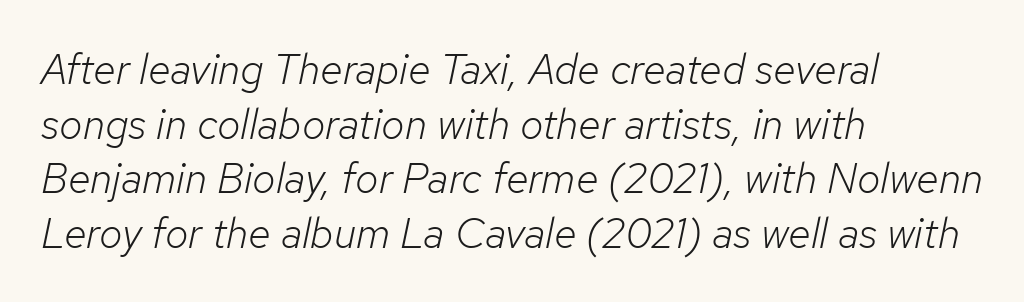
Q: Is the text bold? A: No.
Q: Is the text italic (slanted)? A: Yes, it leans right by about 12 degrees.
Q: Is the text underlined? A: No.
Q: How is the paragraph aligned? A: Left-aligned.
Q: Is the spacing between letters normal or unusually wide? A: Normal.
Q: Is the spacing between lines tight, normal or loose? A: Normal.
Q: Width (condensed, normal, or wide)? A: Normal.
Q: Stroke contrast? A: Low.
Q: x-height? A: Medium.
Q: Monospaced? A: No.
